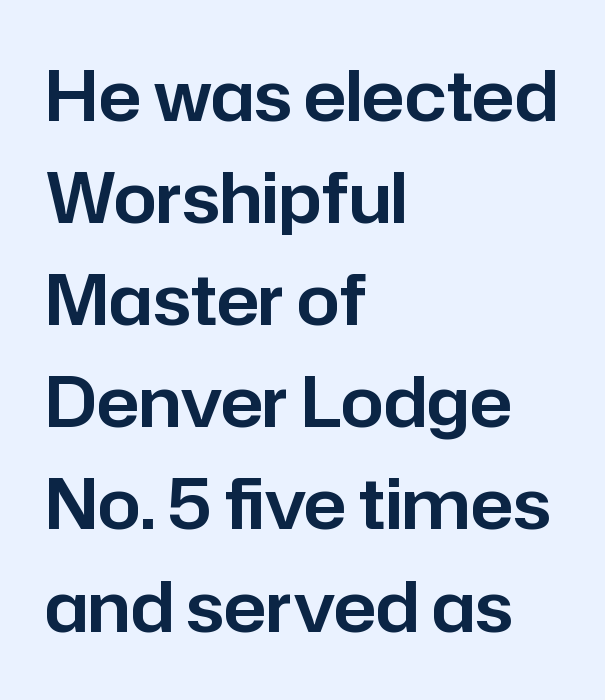
Q: Is the text italic (slanted)? A: No, it is upright.
Q: Is the typeface a serif or a sans-serif typeface? A: Sans-serif.
Q: Is the text underlined? A: No.
Q: How is the paragraph aligned? A: Left-aligned.
Q: Is the spacing between letters normal or unusually wide? A: Normal.
Q: Is the spacing between lines tight, normal or loose? A: Normal.
Q: Width (condensed, normal, or wide)? A: Normal.
Q: Stroke contrast? A: Low.
Q: x-height? A: Medium.
Q: Monospaced? A: No.
